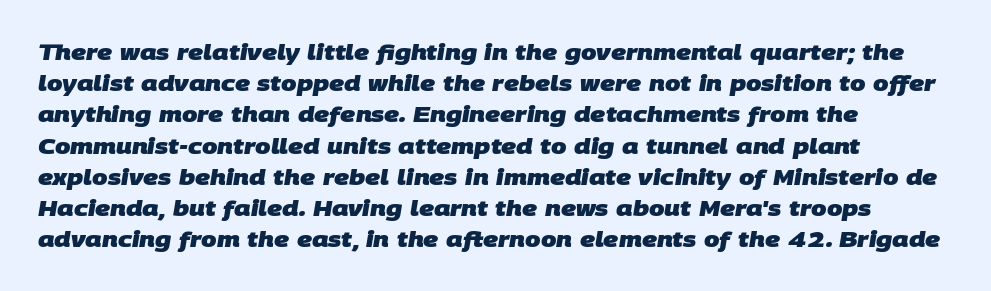
{"bold": "yes", "underline": "no", "align": "left", "line_spacing": "normal", "line_spacing_ratio": 1.42, "letter_spacing": "normal", "letter_spacing_em": 0.0, "glyph_px": 22}
